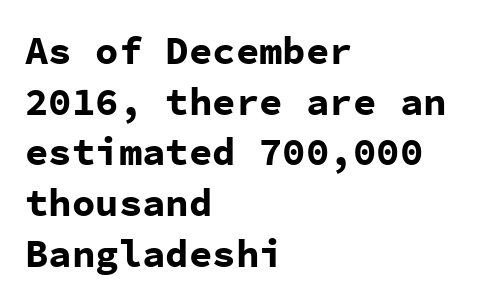
Q: Is the text bold? A: Yes.
Q: Is the text italic (slanted)? A: No, it is upright.
Q: Is the typeface a serif or a sans-serif typeface? A: Sans-serif.
Q: Is the text underlined? A: No.
Q: How is the paragraph aligned? A: Left-aligned.
Q: Is the spacing between letters normal or unusually wide? A: Normal.
Q: Is the spacing between lines tight, normal or loose? A: Normal.
Q: Width (condensed, normal, or wide)? A: Normal.
Q: Stroke contrast? A: Low.
Q: x-height? A: Medium.
Q: Monospaced? A: Yes.
